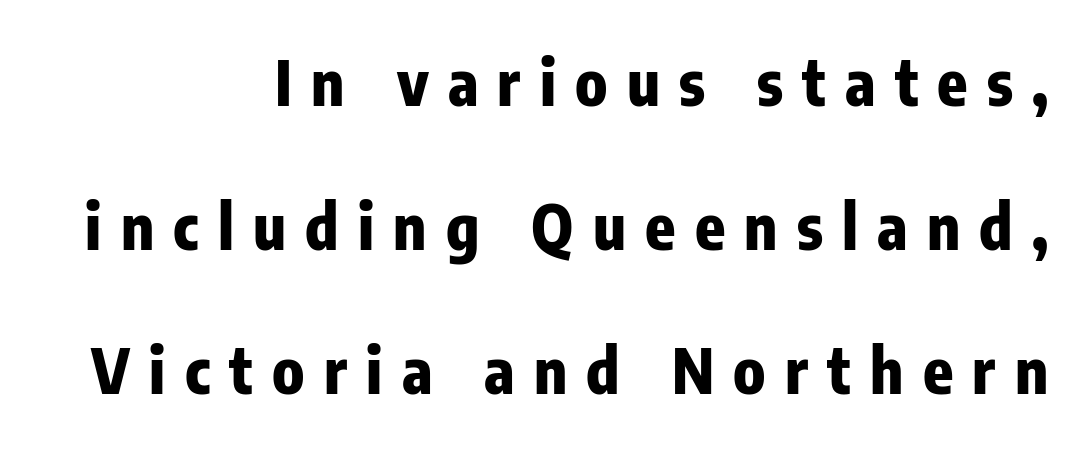
{"serif": "no", "italic": "no", "bold": "yes", "weight": "heavy", "width": "condensed", "stroke_contrast": "low", "x_height": "medium", "monospaced": "no", "underline": "no", "align": "right", "line_spacing": "loose", "line_spacing_ratio": 2.32, "letter_spacing": "wide", "letter_spacing_em": 0.31, "glyph_px": 62}
